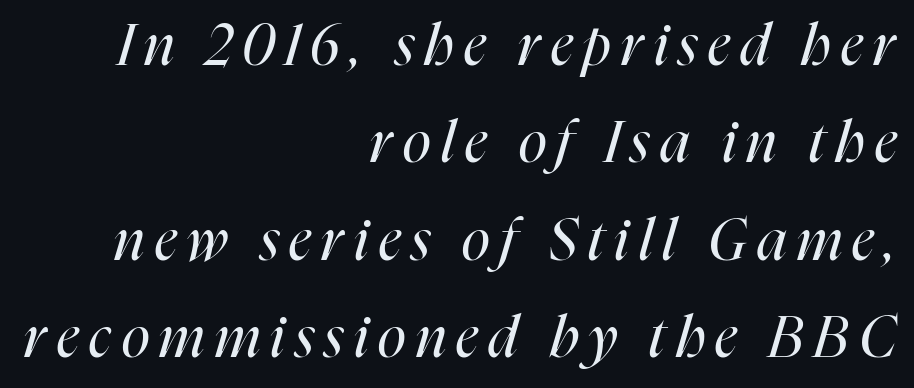
Q: Is the text bold? A: No.
Q: Is the text italic (slanted)? A: Yes, it leans right by about 16 degrees.
Q: Is the text underlined? A: No.
Q: How is the paragraph aligned? A: Right-aligned.
Q: Is the spacing between lines tight, normal or loose? A: Normal.
Q: Width (condensed, normal, or wide)? A: Condensed.
Q: Stroke contrast? A: High.
Q: x-height? A: Medium.
Q: Monospaced? A: No.
